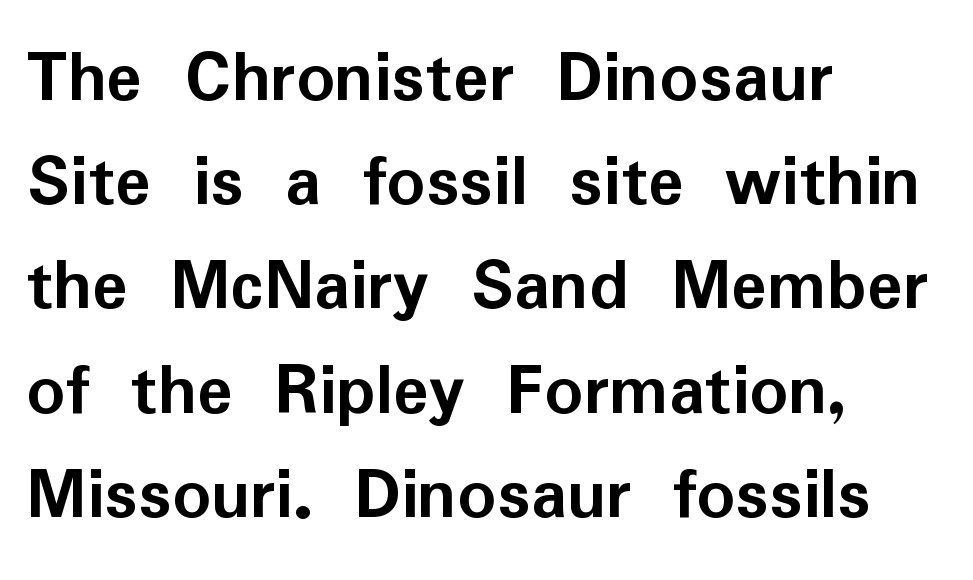
The image shows 75 px semibold sans-serif type, upright; set left-aligned, normal line spacing (1.39x), normal letter spacing, not underlined; low stroke contrast and a medium x-height.
